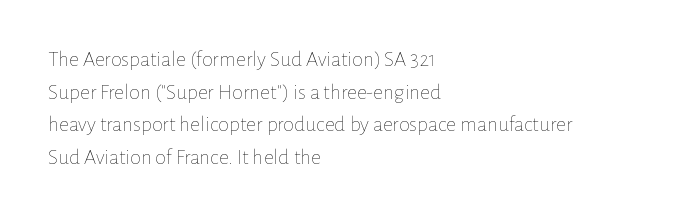
The image shows 22 px text type, upright; set left-aligned, normal line spacing (1.48x), normal letter spacing, not underlined.
